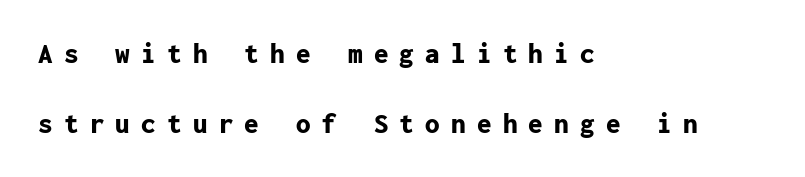
Q: Is the text bold? A: Yes.
Q: Is the text italic (slanted)? A: No, it is upright.
Q: Is the typeface a serif or a sans-serif typeface? A: Sans-serif.
Q: Is the text underlined? A: No.
Q: How is the paragraph aligned? A: Left-aligned.
Q: Is the spacing between letters normal or unusually wide? A: Unusually wide.
Q: Is the spacing between lines tight, normal or loose? A: Loose.
Q: Width (condensed, normal, or wide)? A: Normal.
Q: Stroke contrast? A: Low.
Q: x-height? A: Medium.
Q: Monospaced? A: Yes.
